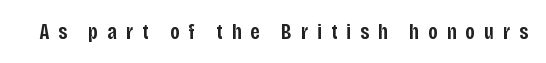
{"italic": "no", "bold": "semi", "underline": "no", "letter_spacing": "wide", "letter_spacing_em": 0.4, "glyph_px": 22}
